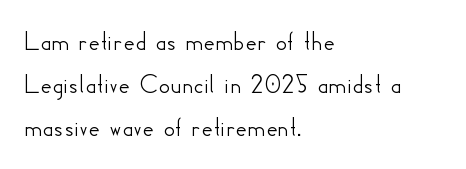
Each letter keeps its own natural width here, so spacing adapts to shape. Regular leading. Each word holds together tightly as a unit, with standard inter-letter gaps. Each row of text sits above clean, open space.
